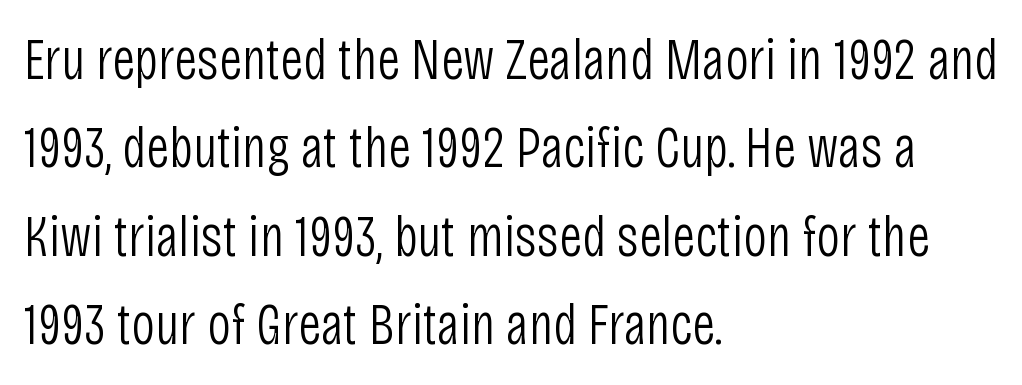
{"serif": "no", "italic": "no", "bold": "no", "weight": "light", "width": "condensed", "stroke_contrast": "low", "x_height": "large", "monospaced": "no", "underline": "no", "align": "left", "line_spacing": "normal", "line_spacing_ratio": 1.5, "letter_spacing": "normal", "letter_spacing_em": 0.0, "glyph_px": 59}
